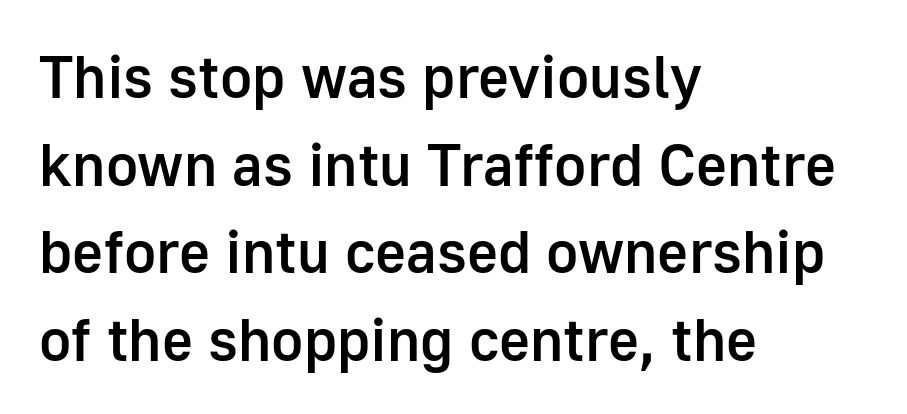
Q: Is the text bold? A: Semi-bold.
Q: Is the text italic (slanted)? A: No, it is upright.
Q: Is the typeface a serif or a sans-serif typeface? A: Sans-serif.
Q: Is the text underlined? A: No.
Q: How is the paragraph aligned? A: Left-aligned.
Q: Is the spacing between letters normal or unusually wide? A: Normal.
Q: Is the spacing between lines tight, normal or loose? A: Normal.
Q: Width (condensed, normal, or wide)? A: Normal.
Q: Stroke contrast? A: Low.
Q: x-height? A: Medium.
Q: Monospaced? A: No.
